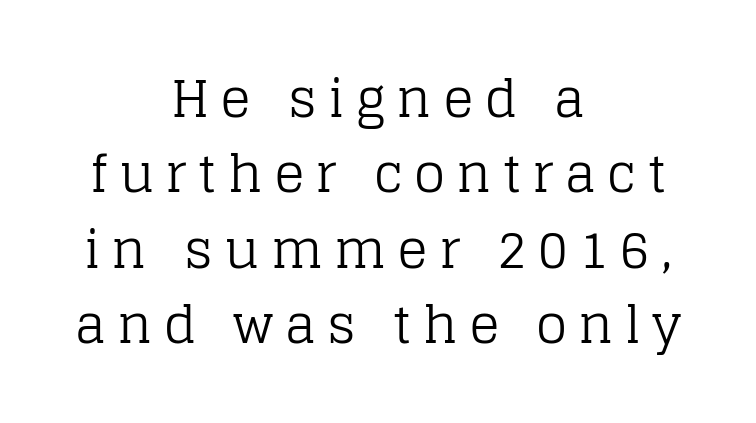
Q: Is the text bold? A: No.
Q: Is the text italic (slanted)? A: No, it is upright.
Q: Is the typeface a serif or a sans-serif typeface? A: Serif.
Q: Is the text underlined? A: No.
Q: How is the paragraph aligned? A: Centered.
Q: Is the spacing between letters normal or unusually wide? A: Unusually wide.
Q: Is the spacing between lines tight, normal or loose? A: Normal.
Q: Width (condensed, normal, or wide)? A: Normal.
Q: Stroke contrast? A: Low.
Q: x-height? A: Large.
Q: Monospaced? A: No.
